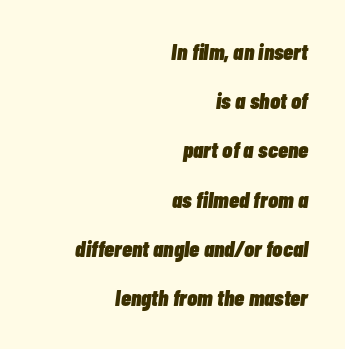
The image shows 23 px bold type, italic (leaning right); set right-aligned, loose line spacing (2.14x), normal letter spacing, not underlined.
